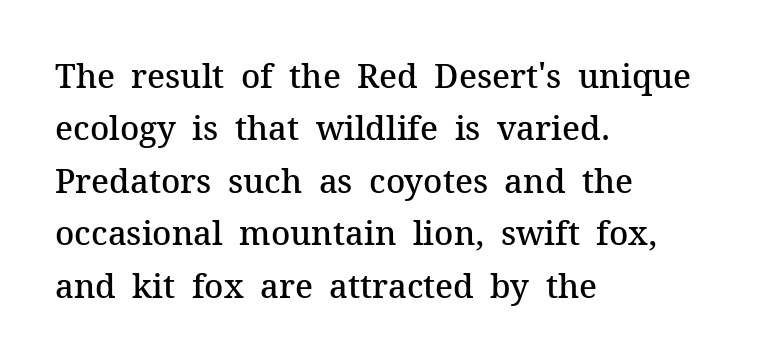
The rag falls on the right side of this text block. A typesetter would call this zero additional tracking. As a designer I'd log this as weight 600, semibold. This sample uses a serif face. Think of a printed novel: that variable character pitch is what you see here.
